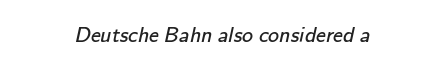
Q: Is the text bold? A: No.
Q: Is the text underlined? A: No.
Q: Is the spacing between letters normal or unusually wide? A: Normal.
